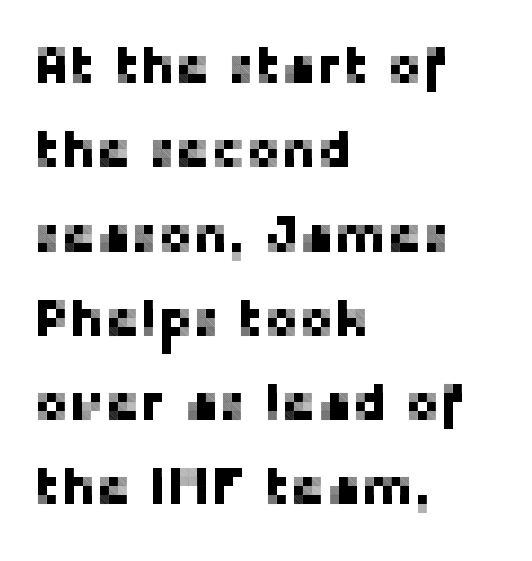
{"serif": "no", "italic": "no", "width": "normal", "stroke_contrast": "low", "x_height": "medium", "monospaced": "no", "underline": "no", "align": "left", "line_spacing": "normal", "line_spacing_ratio": 1.59, "letter_spacing": "normal", "letter_spacing_em": 0.0, "glyph_px": 53}
